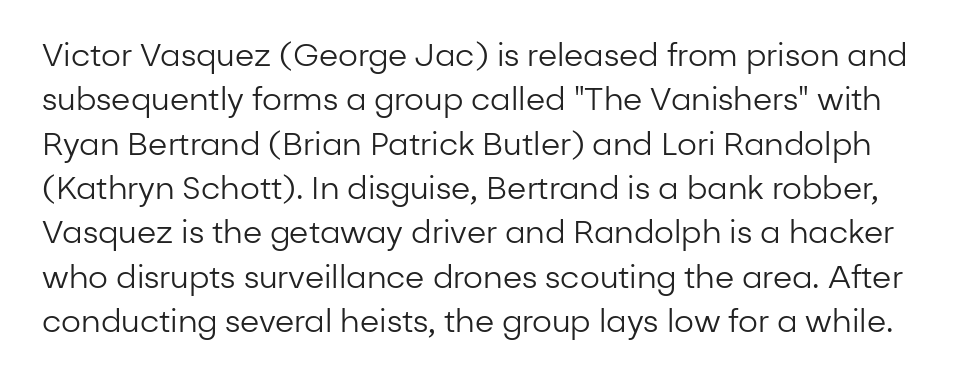
{"serif": "no", "italic": "no", "bold": "no", "weight": "regular", "width": "normal", "stroke_contrast": "low", "x_height": "medium", "monospaced": "no", "underline": "no", "line_spacing": "normal", "line_spacing_ratio": 1.43, "letter_spacing": "normal", "letter_spacing_em": 0.0, "glyph_px": 31}
